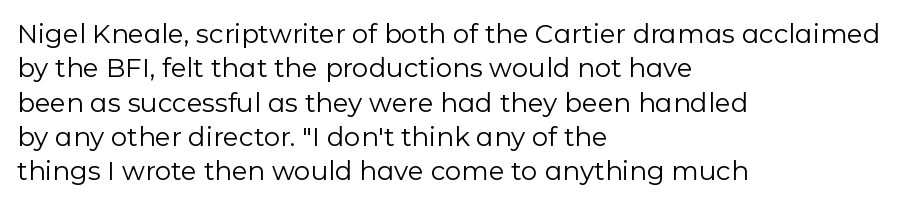
Q: Is the text bold? A: No.
Q: Is the text italic (slanted)? A: No, it is upright.
Q: Is the text underlined? A: No.
Q: How is the paragraph aligned? A: Left-aligned.
Q: Is the spacing between letters normal or unusually wide? A: Normal.
Q: Is the spacing between lines tight, normal or loose? A: Normal.
